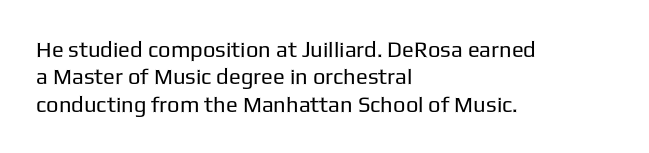
Q: Is the text bold? A: No.
Q: Is the text italic (slanted)? A: No, it is upright.
Q: Is the text underlined? A: No.
Q: How is the paragraph aligned? A: Left-aligned.
Q: Is the spacing between letters normal or unusually wide? A: Normal.
